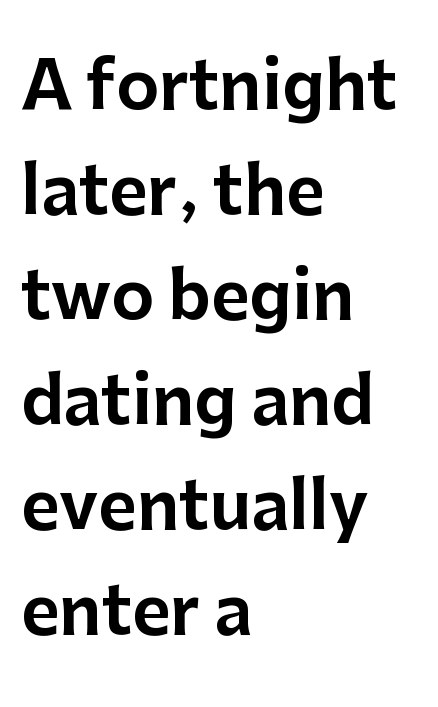
The image shows 66 px sans-serif type, upright; set left-aligned, normal line spacing (1.59x), normal letter spacing, not underlined; low stroke contrast and a medium x-height.
